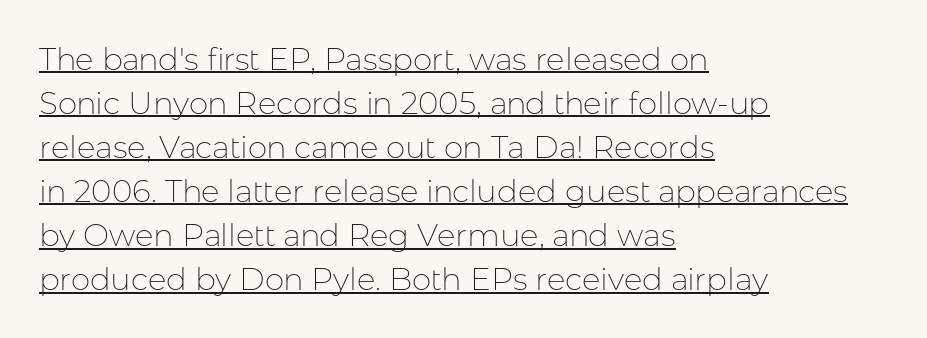
{"serif": "no", "italic": "no", "bold": "no", "weight": "thin", "width": "normal", "stroke_contrast": "low", "x_height": "medium", "monospaced": "no", "underline": "yes", "align": "left", "line_spacing": "normal", "line_spacing_ratio": 1.42, "letter_spacing": "normal", "letter_spacing_em": 0.0, "glyph_px": 31}
